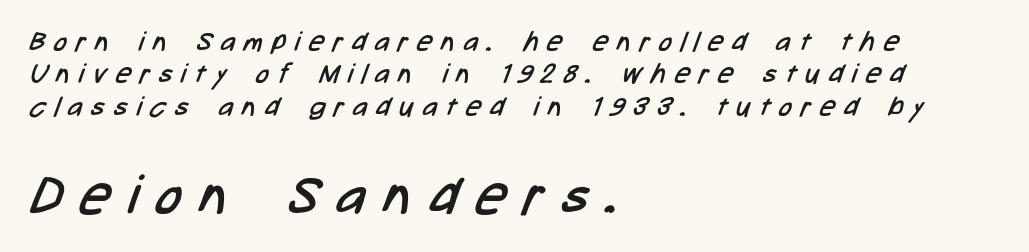
The image shows 54 px regular-weight, condensed sans-serif type; set left-aligned, line spacing 1.2x, unusually wide letter spacing (+0.34 em), not underlined; the second (bottom) block is 2.0x larger; low stroke contrast and a medium x-height.
